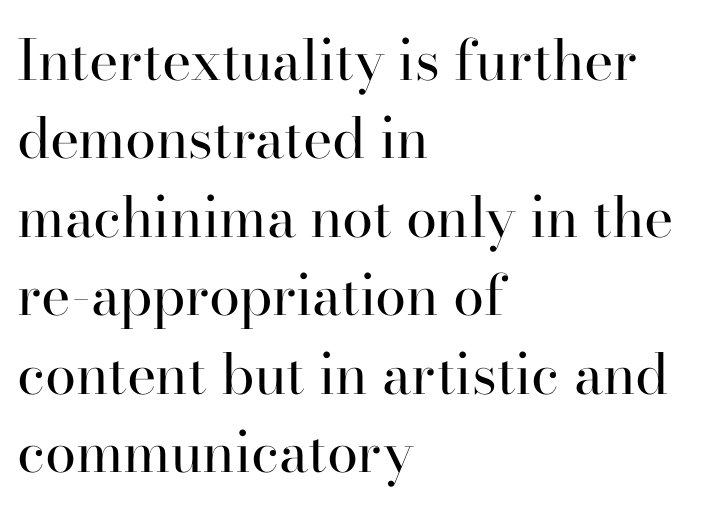
Q: Is the text bold? A: No.
Q: Is the text italic (slanted)? A: No, it is upright.
Q: Is the typeface a serif or a sans-serif typeface? A: Serif.
Q: Is the text underlined? A: No.
Q: How is the paragraph aligned? A: Left-aligned.
Q: Is the spacing between letters normal or unusually wide? A: Normal.
Q: Is the spacing between lines tight, normal or loose? A: Normal.
Q: Width (condensed, normal, or wide)? A: Normal.
Q: Stroke contrast? A: High.
Q: x-height? A: Small.
Q: Monospaced? A: No.
